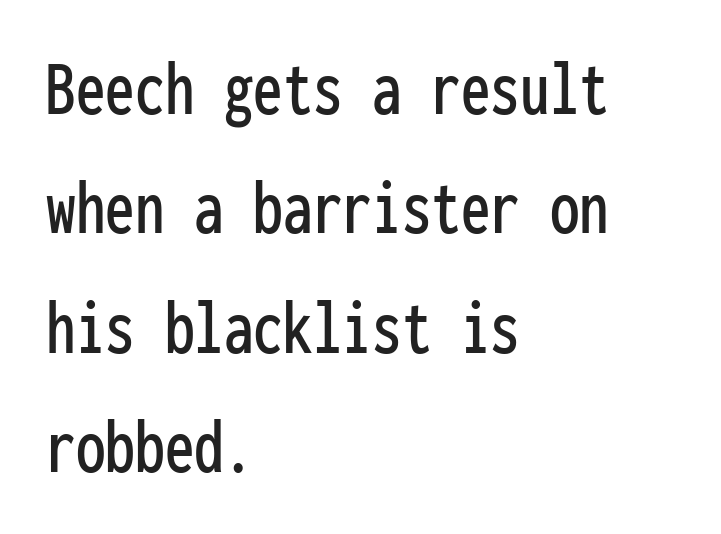
Layout note: lines flush left. No feet cap the strokes, marking this as sans-serif type. Nobody drew a line under any word here. The letters stand upright; this is a roman face. Compared with typical body copy, the letter spacing here is the same.
